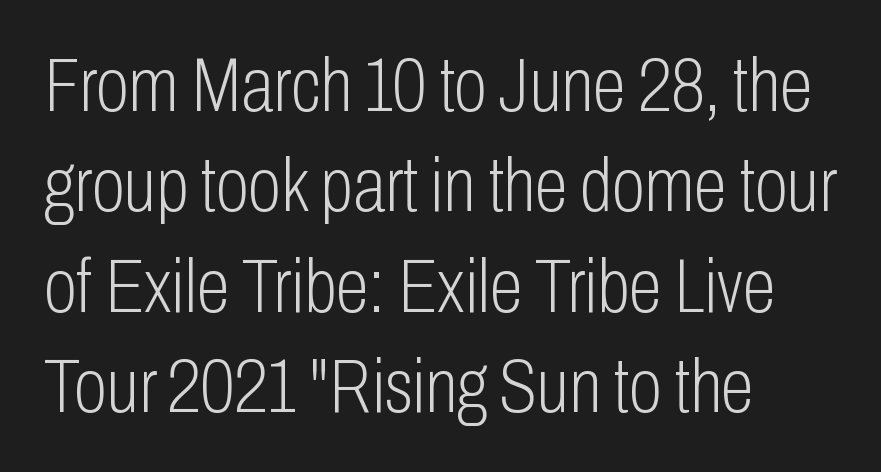
The image shows 76 px light, condensed sans-serif type, upright; set left-aligned, normal line spacing (1.32x), normal letter spacing, not underlined; low stroke contrast and a medium x-height.
